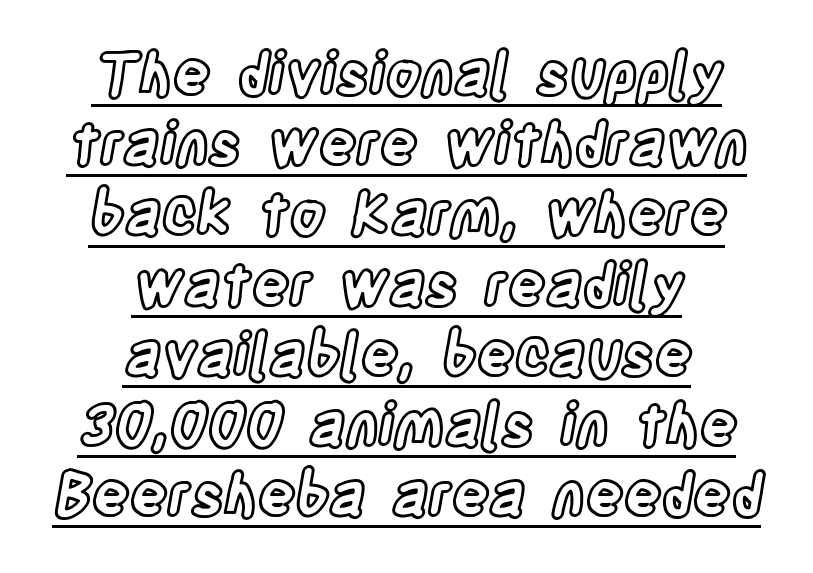
The image shows 58 px condensed type; set centered, line spacing 1.21x, normal letter spacing, underlined; a large x-height.
